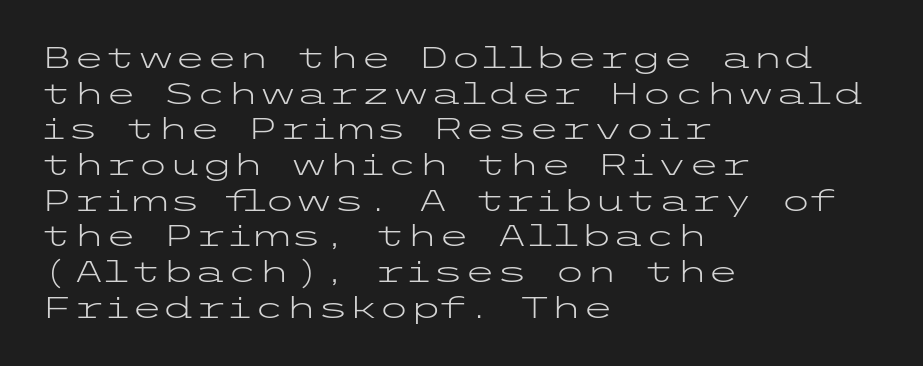
Q: Is the text bold? A: No.
Q: Is the text italic (slanted)? A: No, it is upright.
Q: Is the typeface a serif or a sans-serif typeface? A: Sans-serif.
Q: Is the text underlined? A: No.
Q: How is the paragraph aligned? A: Left-aligned.
Q: Is the spacing between letters normal or unusually wide? A: Normal.
Q: Width (condensed, normal, or wide)? A: Wide.
Q: Stroke contrast? A: Low.
Q: x-height? A: Medium.
